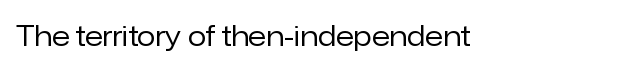
The image shows 27 px text type, upright; set normal letter spacing, not underlined.
